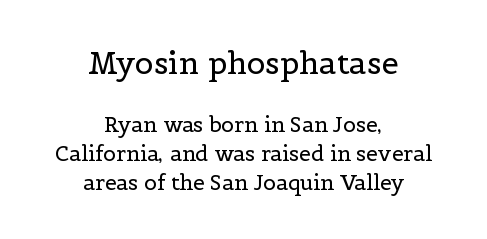
The image shows 31 px regular-weight serif type, upright; set centered, normal line spacing (1.38x), normal letter spacing, not underlined; the first (top) block is 1.48x larger; a medium x-height.
